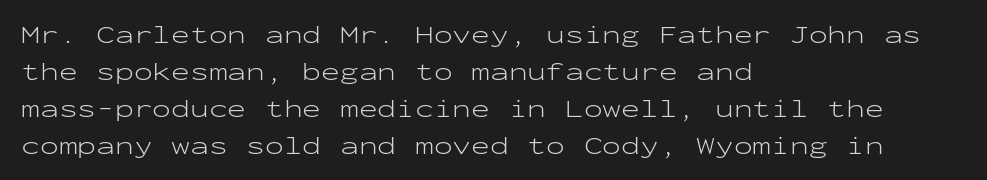
A typesetter would call this leading conventional body-copy spacing. Descender tails drop into unmarked territory. Visually the block forms a straight wall on the left and a jagged coastline on the right. Do the letters lean? They stand straight.
